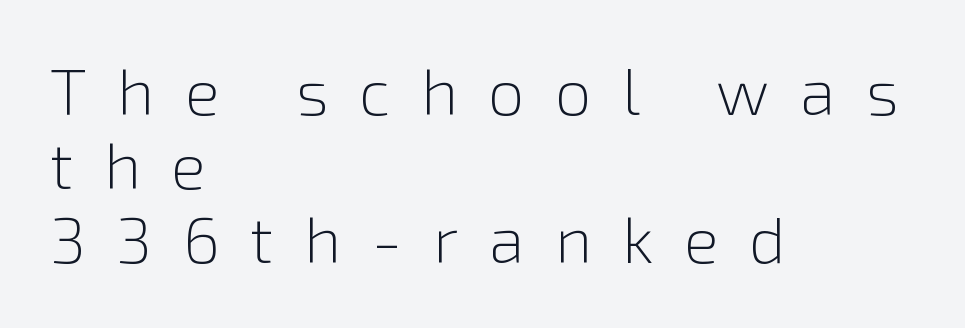
{"serif": "no", "italic": "no", "bold": "no", "weight": "light", "width": "normal", "x_height": "medium", "monospaced": "no", "underline": "no", "align": "left", "line_spacing": "tight", "line_spacing_ratio": 1.14, "letter_spacing": "wide", "letter_spacing_em": 0.47, "glyph_px": 65}
